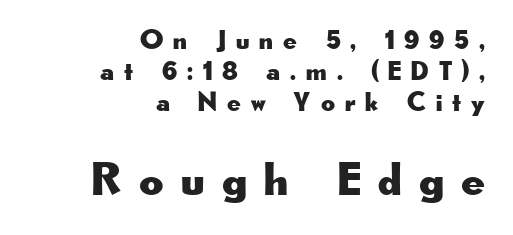
The glyphs in this specimen are sans serif. Each line ends at the same right margin while the left side varies. Beneath every word, the page is bare. Scale increases going downward across the two blocks. These lines huddle together more closely than default settings would place them. The letters stand straight up with perfectly vertical stems.
